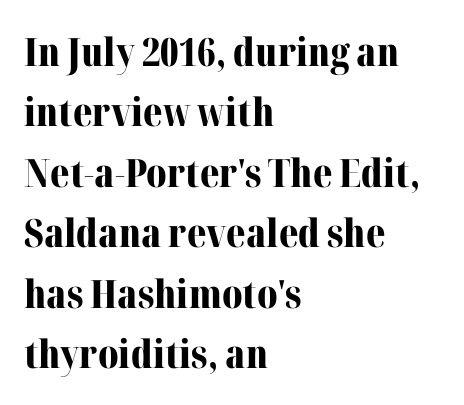
Q: Is the text bold? A: Yes.
Q: Is the text italic (slanted)? A: No, it is upright.
Q: Is the typeface a serif or a sans-serif typeface? A: Serif.
Q: Is the text underlined? A: No.
Q: How is the paragraph aligned? A: Left-aligned.
Q: Is the spacing between letters normal or unusually wide? A: Normal.
Q: Is the spacing between lines tight, normal or loose? A: Normal.
Q: Width (condensed, normal, or wide)? A: Normal.
Q: Stroke contrast? A: Medium.
Q: x-height? A: Medium.
Q: Monospaced? A: No.
